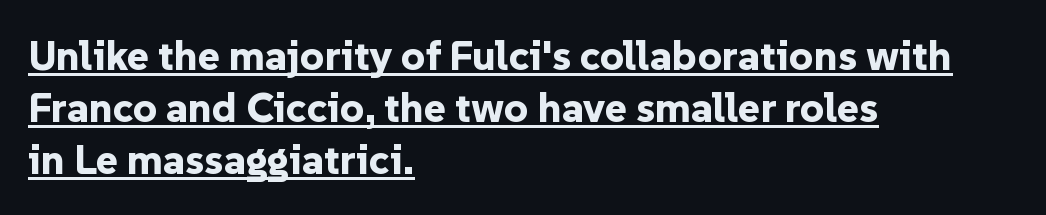
This rendering employs a face without finishing strokes, i.e., a sans-serif. A typesetter would call this proportional, since set widths differ per character. It's the straight-up-and-down kind of type. Default kerning and tracking; the words read as compact shapes. This is heavy type, rendered in bold.
